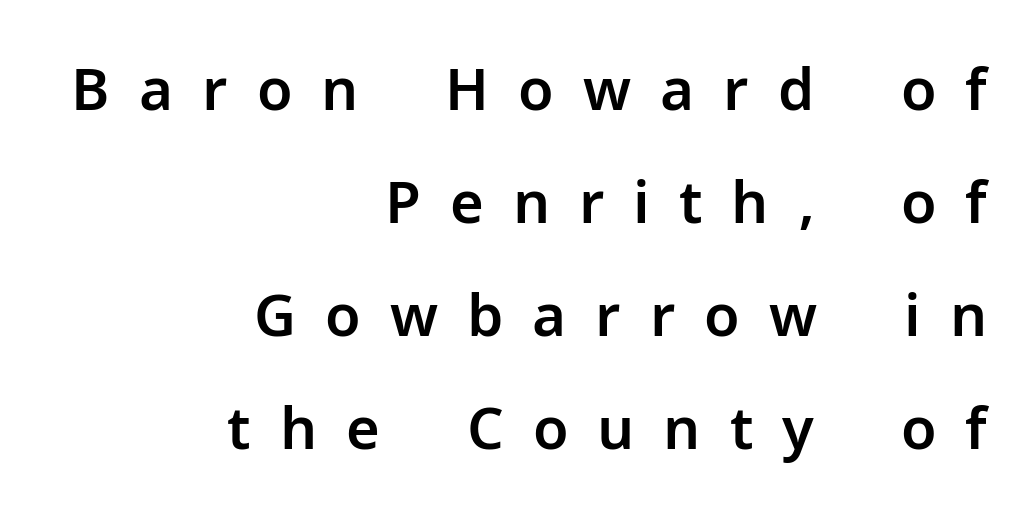
{"serif": "no", "italic": "no", "width": "normal", "stroke_contrast": "low", "x_height": "medium", "monospaced": "no", "underline": "no", "align": "right", "line_spacing": "loose", "line_spacing_ratio": 1.95, "letter_spacing": "wide", "letter_spacing_em": 0.5, "glyph_px": 58}
